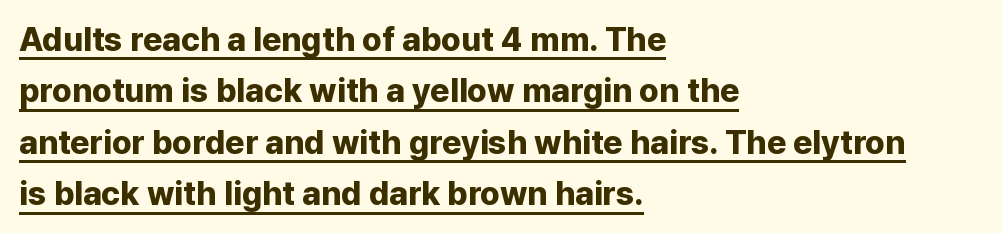
The image shows 33 px bold sans-serif type, upright; set left-aligned, normal line spacing (1.56x), normal letter spacing, underlined; low stroke contrast and a medium x-height.
